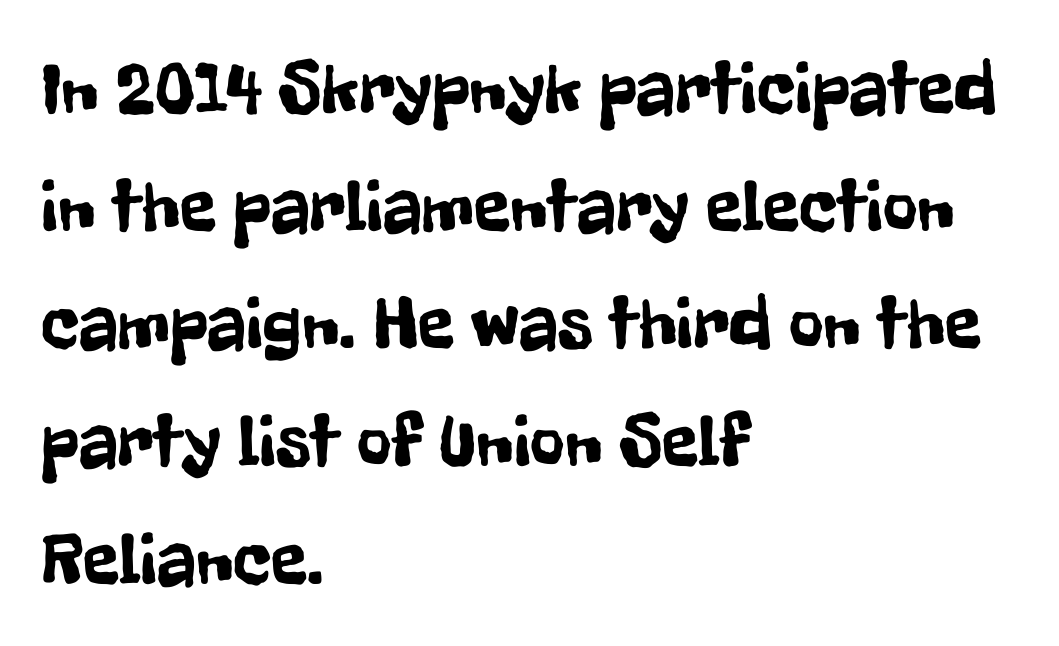
Line spacing here is normal. Here the designer chose a conventional face with non-uniform glyph widths. Regarding serifs, this sample does without them. Observe the ordinary spacing: letters are neighbours, not strangers. The rag falls on the right side of this text block.
